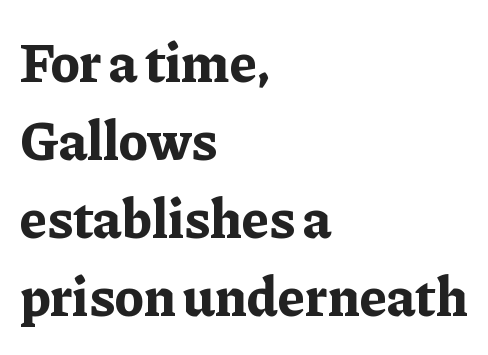
The image shows 55 px bold serif type, upright; set left-aligned, normal line spacing (1.42x), normal letter spacing, not underlined; low stroke contrast and a medium x-height.
